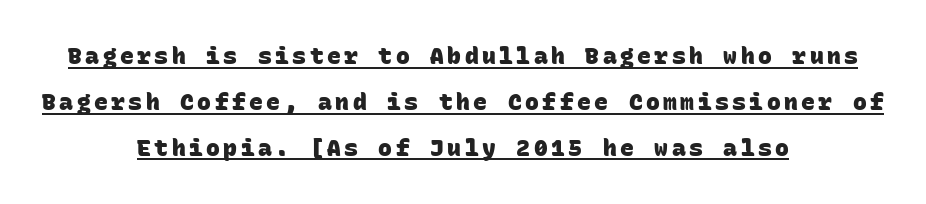
The image shows 23 px bold type; set centered, loose line spacing (1.99x), underlined.
